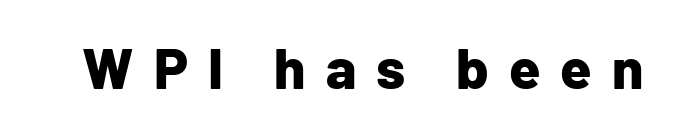
Q: Is the text bold? A: Yes.
Q: Is the text italic (slanted)? A: No, it is upright.
Q: Is the typeface a serif or a sans-serif typeface? A: Sans-serif.
Q: Is the text underlined? A: No.
Q: Is the spacing between letters normal or unusually wide? A: Unusually wide.
Q: Width (condensed, normal, or wide)? A: Normal.
Q: Stroke contrast? A: Low.
Q: x-height? A: Medium.
Q: Monospaced? A: No.
